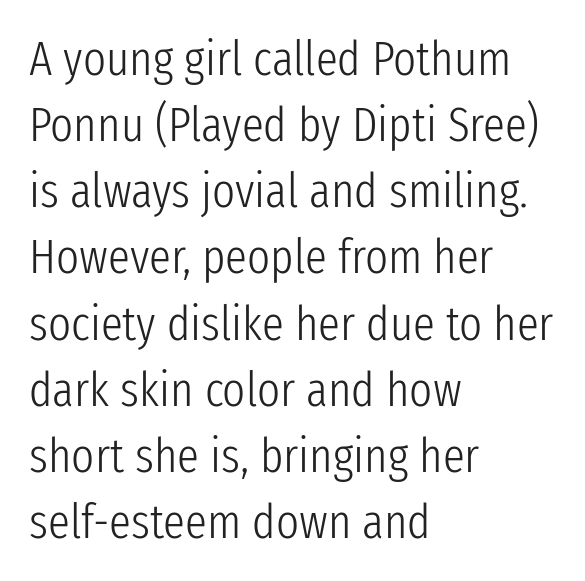
The image shows 49 px light, condensed sans-serif type, upright; set left-aligned, normal line spacing (1.35x), normal letter spacing, not underlined; low stroke contrast and a medium x-height.
